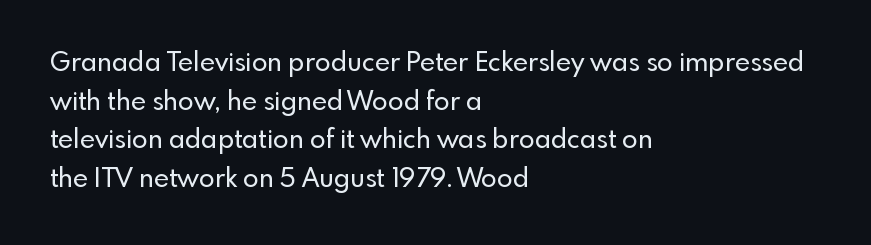
The image shows 26 px text type, upright; set left-aligned, normal line spacing (1.49x), normal letter spacing, not underlined.
